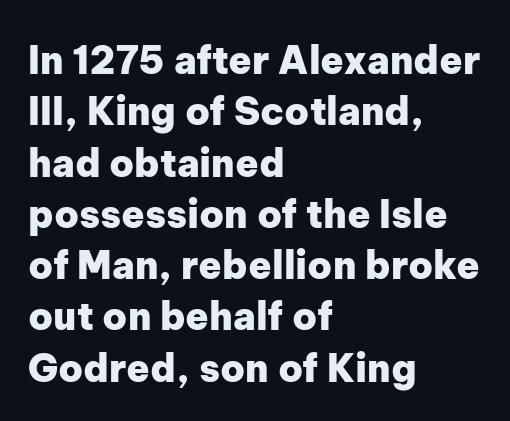
The image shows 38 px heavy sans-serif type, upright; set left-aligned, normal line spacing (1.35x), normal letter spacing, not underlined; low stroke contrast and a medium x-height.
